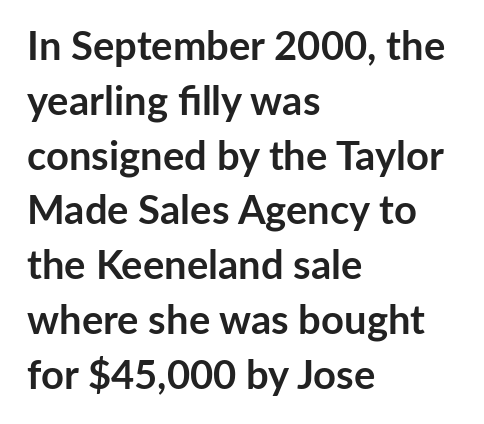
Q: Is the text bold? A: Yes.
Q: Is the text italic (slanted)? A: No, it is upright.
Q: Is the typeface a serif or a sans-serif typeface? A: Sans-serif.
Q: Is the text underlined? A: No.
Q: How is the paragraph aligned? A: Left-aligned.
Q: Is the spacing between letters normal or unusually wide? A: Normal.
Q: Is the spacing between lines tight, normal or loose? A: Normal.
Q: Width (condensed, normal, or wide)? A: Normal.
Q: Stroke contrast? A: Low.
Q: x-height? A: Medium.
Q: Monospaced? A: No.
